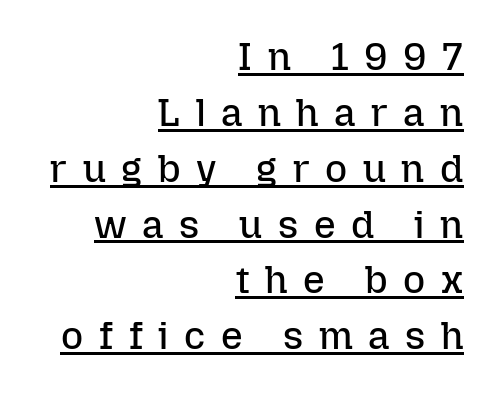
Q: Is the text bold? A: No.
Q: Is the text italic (slanted)? A: No, it is upright.
Q: Is the text underlined? A: Yes.
Q: How is the paragraph aligned? A: Right-aligned.
Q: Is the spacing between letters normal or unusually wide? A: Unusually wide.
Q: Is the spacing between lines tight, normal or loose? A: Normal.
Q: Width (condensed, normal, or wide)? A: Normal.
Q: Stroke contrast? A: Low.
Q: x-height? A: Medium.
Q: Monospaced? A: No.
